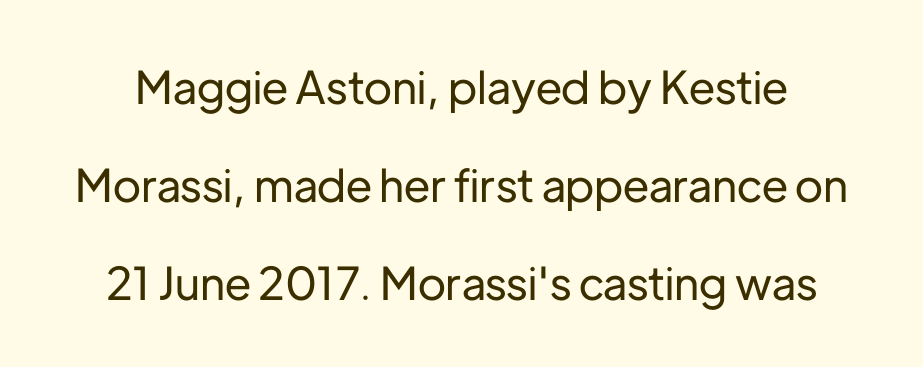
{"serif": "no", "italic": "no", "width": "normal", "stroke_contrast": "low", "x_height": "medium", "monospaced": "no", "underline": "no", "line_spacing": "loose", "line_spacing_ratio": 2.18, "letter_spacing": "normal", "letter_spacing_em": 0.0, "glyph_px": 45}
